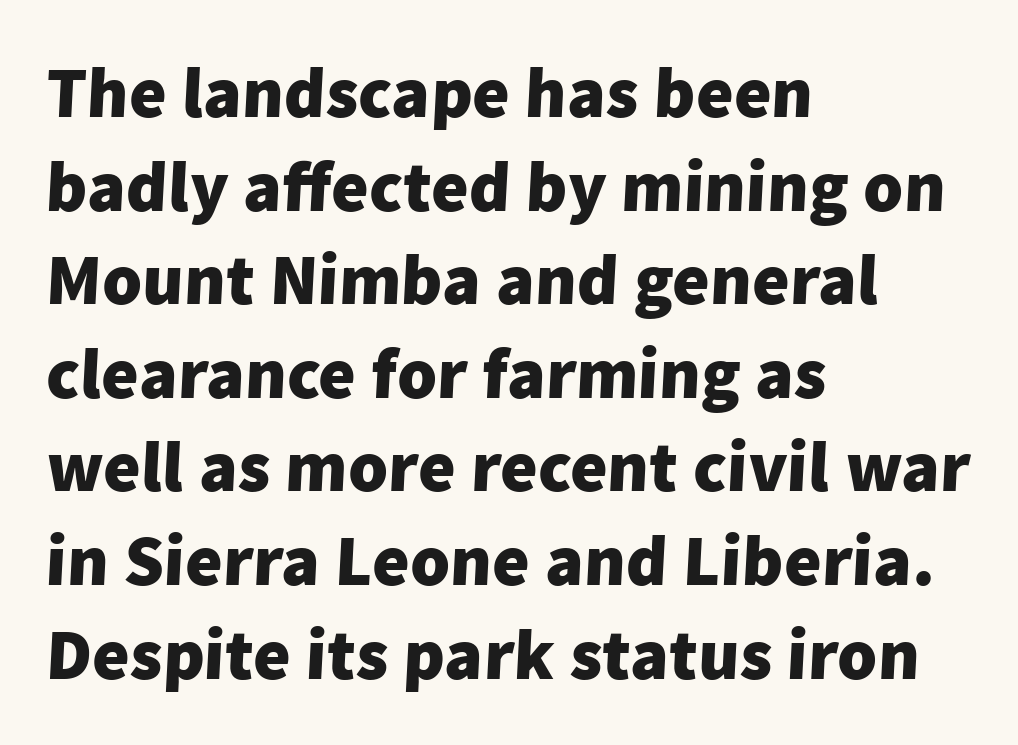
Q: Is the text bold? A: Yes.
Q: Is the typeface a serif or a sans-serif typeface? A: Sans-serif.
Q: Is the text underlined? A: No.
Q: How is the paragraph aligned? A: Left-aligned.
Q: Is the spacing between letters normal or unusually wide? A: Normal.
Q: Is the spacing between lines tight, normal or loose? A: Normal.
Q: Width (condensed, normal, or wide)? A: Normal.
Q: Stroke contrast? A: Low.
Q: x-height? A: Medium.
Q: Monospaced? A: No.
